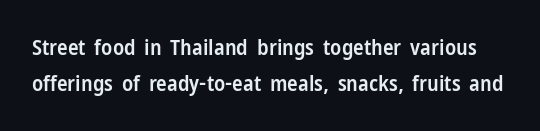
{"italic": "no", "bold": "semi", "underline": "no", "line_spacing": "normal", "line_spacing_ratio": 1.65, "letter_spacing": "normal", "letter_spacing_em": 0.0, "glyph_px": 22}
